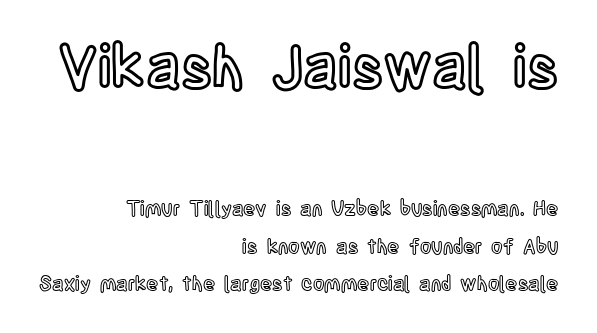
The rendering keeps characters at their native spacing. Short and long lines alike share a common ending point at right. Has an underline been added? It has not. Each letter keeps its own natural width here, so spacing adapts to shape.
